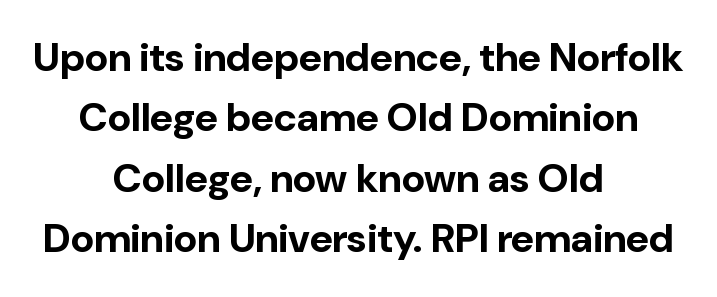
{"serif": "no", "italic": "no", "bold": "yes", "weight": "bold", "width": "normal", "stroke_contrast": "low", "x_height": "medium", "monospaced": "no", "underline": "no", "align": "center", "line_spacing": "normal", "line_spacing_ratio": 1.51, "letter_spacing": "normal", "letter_spacing_em": 0.0, "glyph_px": 40}
